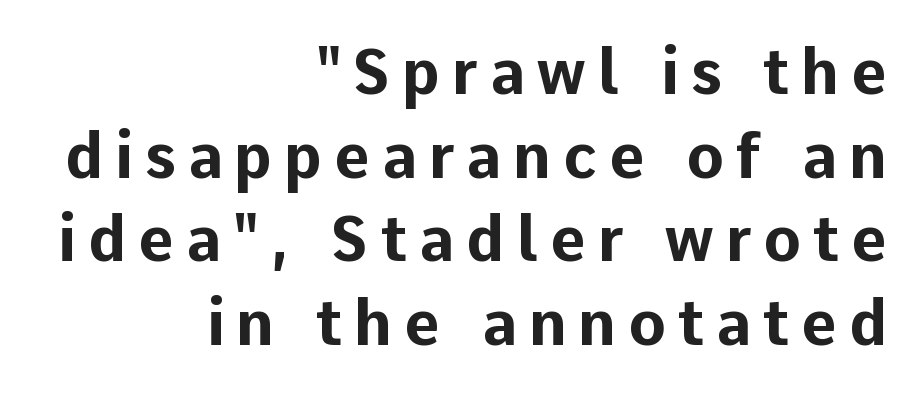
Varying glyph widths throughout — classic text-font behaviour. Line ends are locked; line starts wander. A roman cut, with each character standing at attention. Does the weight exceed regular? Yes, all the way to bold. Notice how descenders clear the ascenders below comfortably — that's standard leading.
